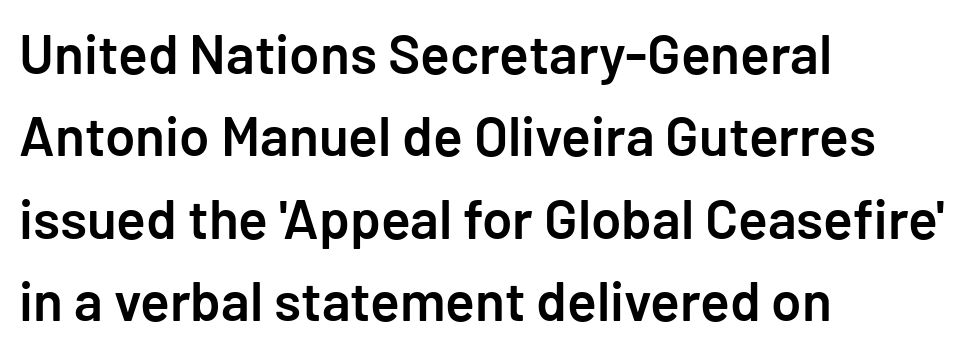
{"serif": "no", "italic": "no", "bold": "semi", "weight": "semibold", "width": "normal", "stroke_contrast": "low", "x_height": "medium", "underline": "no", "align": "left", "line_spacing": "normal", "line_spacing_ratio": 1.5, "letter_spacing": "normal", "letter_spacing_em": 0.0, "glyph_px": 55}
